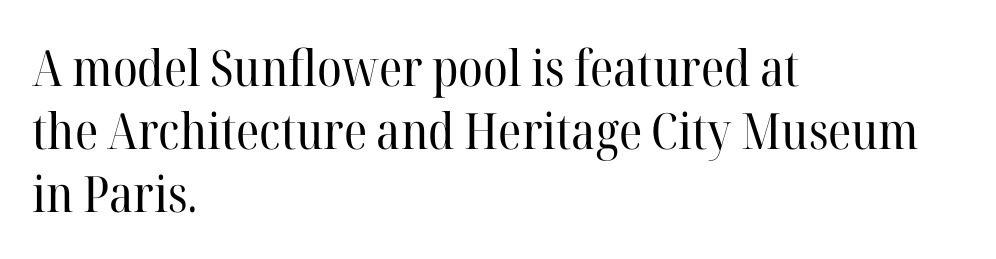
{"serif": "yes", "italic": "no", "bold": "no", "weight": "regular", "width": "normal", "stroke_contrast": "high", "x_height": "medium", "monospaced": "no", "underline": "no", "align": "left", "line_spacing": "normal", "line_spacing_ratio": 1.26, "letter_spacing": "normal", "letter_spacing_em": 0.0, "glyph_px": 50}
